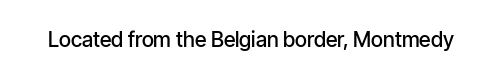
{"italic": "no", "bold": "semi", "underline": "no", "letter_spacing": "normal", "letter_spacing_em": 0.0, "glyph_px": 21}
